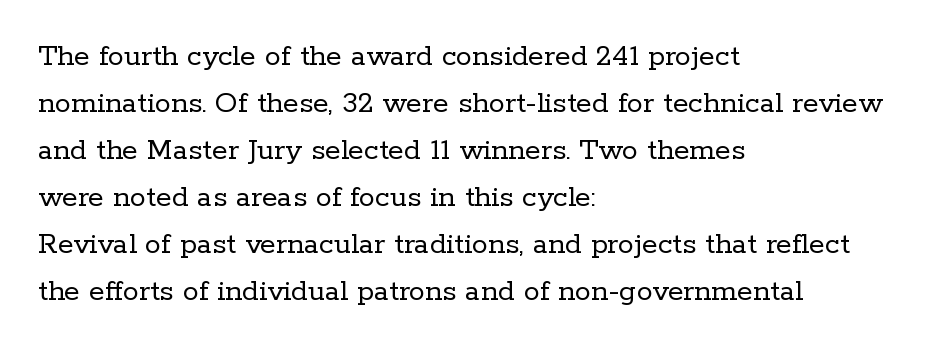
The block of text has a typical density, with ordinary space between rows. You can tell from the footed stems that serif type was used. These lines stack with their left ends in a neat column. The rendering uses natural spacing where letterforms have individual widths.
